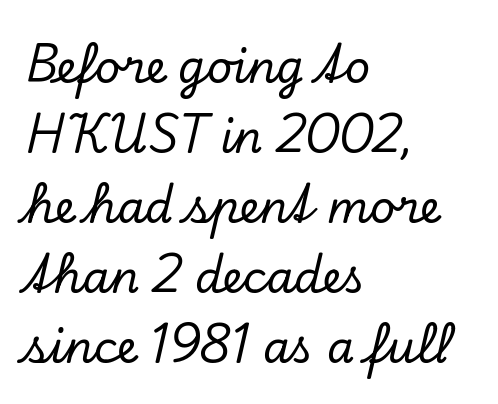
The image shows 44 px serif type, italic (leaning right); set left-aligned, normal line spacing (1.59x), normal letter spacing, not underlined; low stroke contrast and a small x-height.
